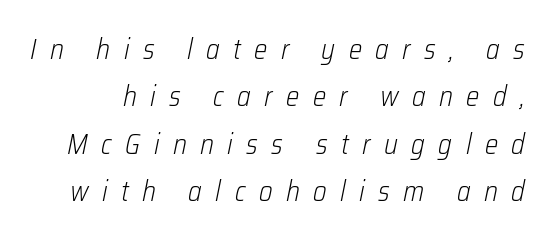
The image shows 28 px light, condensed type, italic (leaning right); set normal line spacing (1.69x), unusually wide letter spacing (+0.48 em), not underlined; low stroke contrast and a medium x-height.
